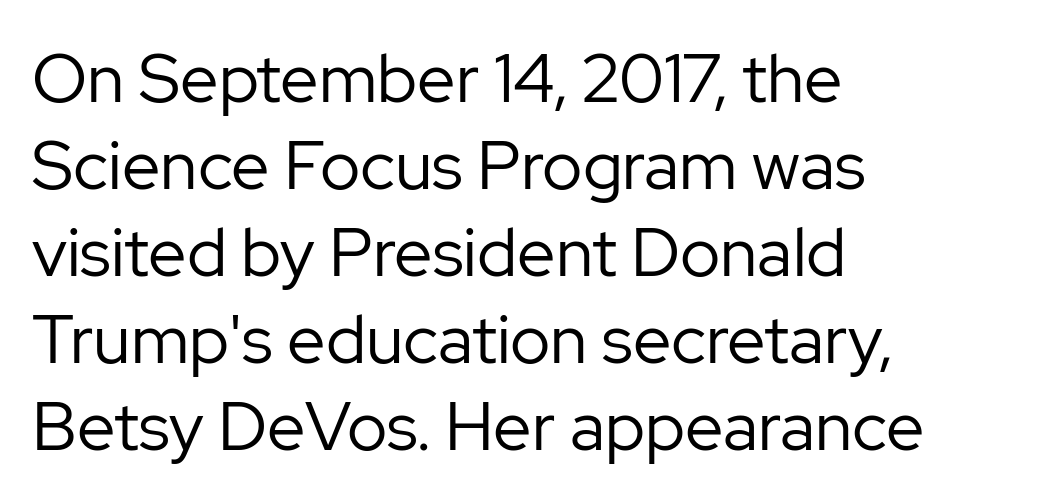
The image shows 68 px regular-weight sans-serif type, upright; set left-aligned, normal line spacing (1.28x), normal letter spacing, not underlined; low stroke contrast and a medium x-height.
